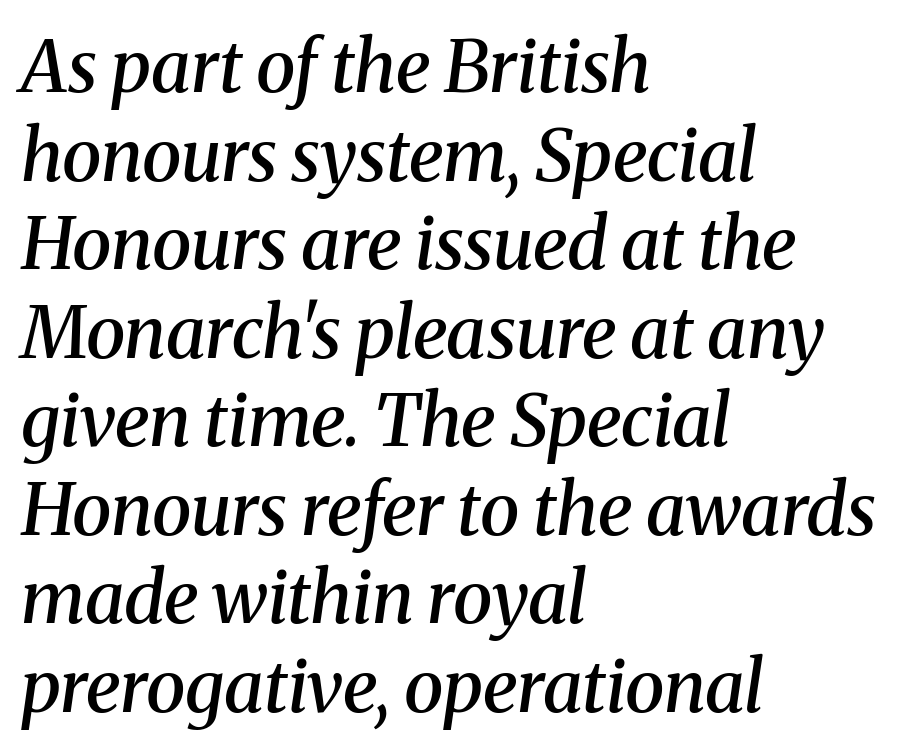
The foot of each line stays bare and open. Spacing verdict: proportional, widths tailored to each character. These lines stack with their left ends in a neat column. Characters are canted at an angle relative to the baseline's perpendicular. Each glyph is drawn with semibold strokes, heavier than normal yet not fully bold.
